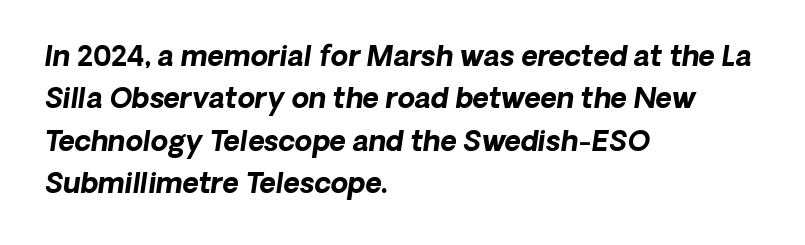
{"italic": "yes", "lean": "right", "slant_degrees": 8, "bold": "yes", "weight": "bold", "width": "normal", "stroke_contrast": "low", "x_height": "medium", "monospaced": "no", "underline": "no", "align": "left", "line_spacing": "normal", "line_spacing_ratio": 1.51, "letter_spacing": "normal", "letter_spacing_em": 0.0, "glyph_px": 28}
